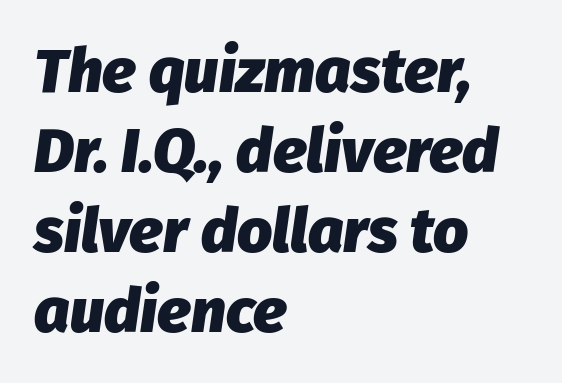
The image shows 62 px heavy type, italic (leaning right); set left-aligned, normal line spacing (1.29x), normal letter spacing, not underlined; low stroke contrast and a medium x-height.
